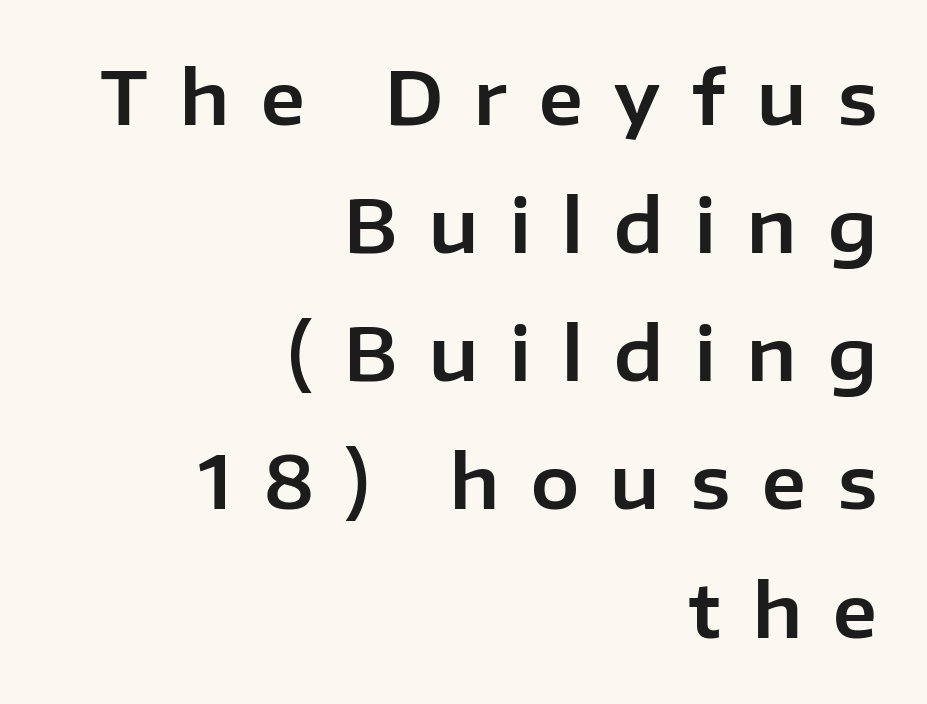
Q: Is the text italic (slanted)? A: No, it is upright.
Q: Is the typeface a serif or a sans-serif typeface? A: Sans-serif.
Q: Is the text underlined? A: No.
Q: How is the paragraph aligned? A: Right-aligned.
Q: Is the spacing between letters normal or unusually wide? A: Unusually wide.
Q: Width (condensed, normal, or wide)? A: Normal.
Q: Stroke contrast? A: Low.
Q: x-height? A: Medium.
Q: Monospaced? A: No.
